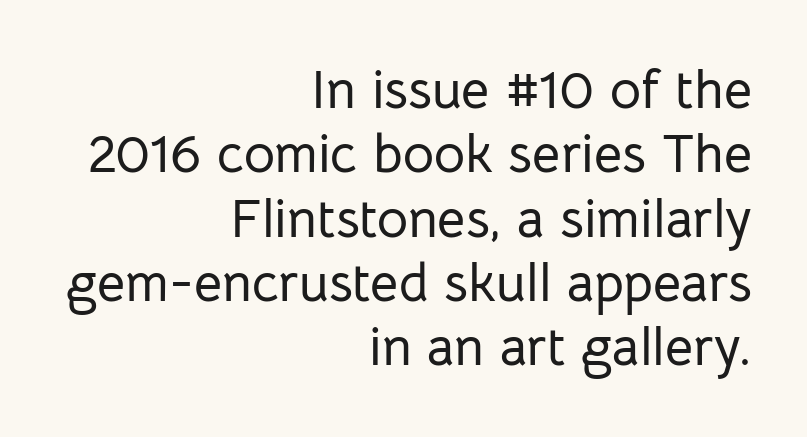
Q: Is the text italic (slanted)? A: No, it is upright.
Q: Is the typeface a serif or a sans-serif typeface? A: Sans-serif.
Q: Is the text underlined? A: No.
Q: How is the paragraph aligned? A: Right-aligned.
Q: Is the spacing between letters normal or unusually wide? A: Normal.
Q: Width (condensed, normal, or wide)? A: Normal.
Q: Stroke contrast? A: Low.
Q: x-height? A: Medium.
Q: Monospaced? A: No.
